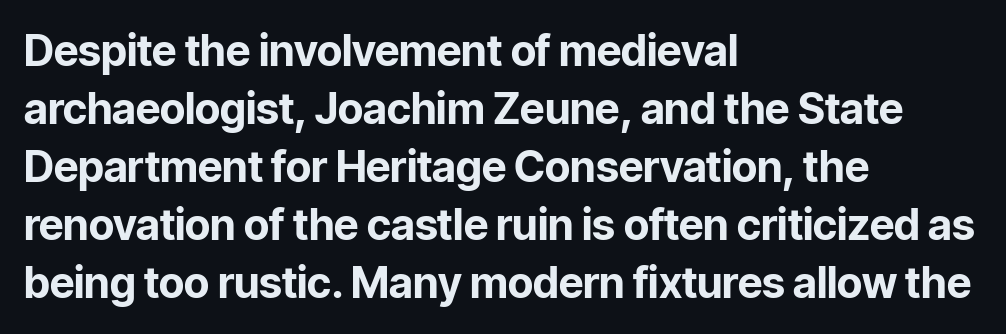
{"serif": "no", "italic": "no", "bold": "yes", "weight": "bold", "width": "normal", "stroke_contrast": "low", "x_height": "medium", "monospaced": "no", "underline": "no", "align": "left", "line_spacing": "normal", "line_spacing_ratio": 1.35, "letter_spacing": "normal", "letter_spacing_em": 0.0, "glyph_px": 43}
